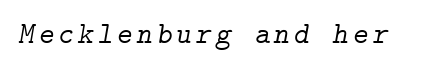
{"serif": "yes", "italic": "yes", "lean": "right", "slant_degrees": 9, "bold": "no", "weight": "light", "width": "normal", "stroke_contrast": "low", "x_height": "medium", "underline": "no", "glyph_px": 30}
